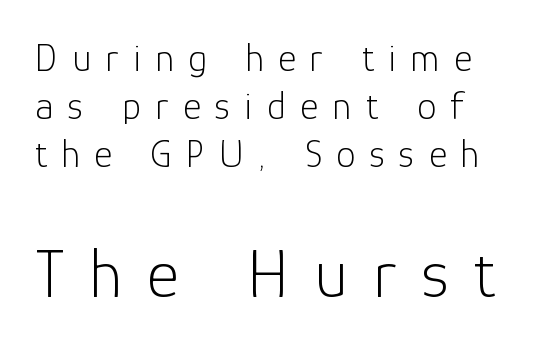
This is sans-serif lettering, the kind often seen on screens and signage. The letterforms sit at book weight or below. Larger block? The one below; the one above is distinctly smaller. In terms of letterspacing, this is a distinctly airy, spread setting. The specimen omits any rule beneath the text block's lines. Every character sits straight up, as roman type does.
